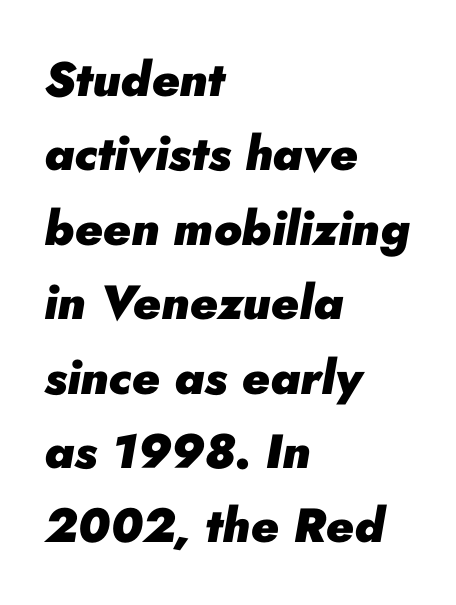
{"italic": "yes", "lean": "right", "slant_degrees": 10, "bold": "yes", "weight": "heavy", "width": "normal", "stroke_contrast": "low", "x_height": "small", "monospaced": "no", "underline": "no", "align": "left", "line_spacing": "normal", "line_spacing_ratio": 1.55, "letter_spacing": "normal", "letter_spacing_em": 0.0, "glyph_px": 48}
